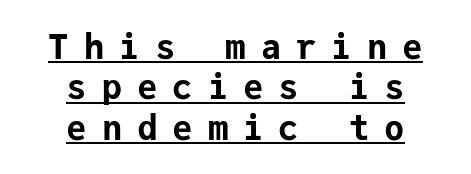
Q: Is the text bold? A: Yes.
Q: Is the text italic (slanted)? A: No, it is upright.
Q: Is the typeface a serif or a sans-serif typeface? A: Sans-serif.
Q: Is the text underlined? A: Yes.
Q: How is the paragraph aligned? A: Centered.
Q: Is the spacing between letters normal or unusually wide? A: Unusually wide.
Q: Width (condensed, normal, or wide)? A: Normal.
Q: Stroke contrast? A: Low.
Q: x-height? A: Medium.
Q: Monospaced? A: Yes.
